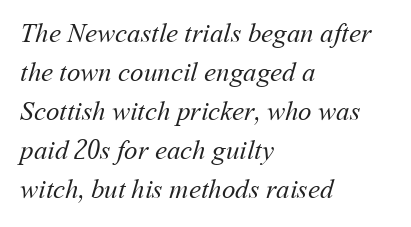
How are the letters spaced? Ordinarily, with no added tracking. Rows of type keep a routine distance in the vertical direction. No extra ink here — the face is not bold. Left-aligned paragraph, ragged on the right. The strip under each line holds only bare page.
